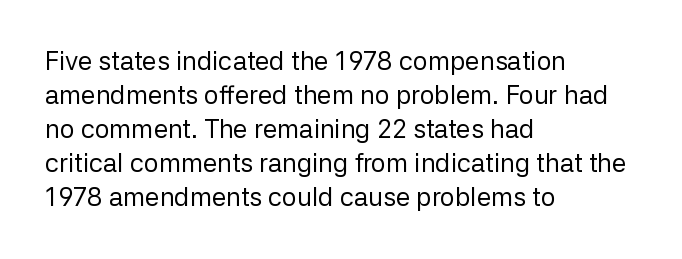
Descenders are the only things crossing below the line. All the whitespace from short lines collects on the right. Characters remain perfectly vertical along every line. The letters sit at their default tracking, neither squeezed nor spread.
